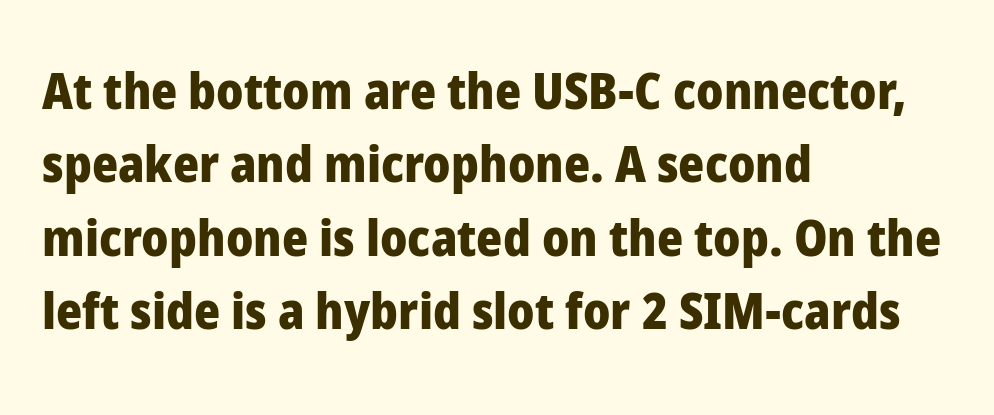
The image shows 50 px heavy sans-serif type, upright; set left-aligned, normal line spacing (1.47x), normal letter spacing, not underlined; low stroke contrast and a medium x-height.
